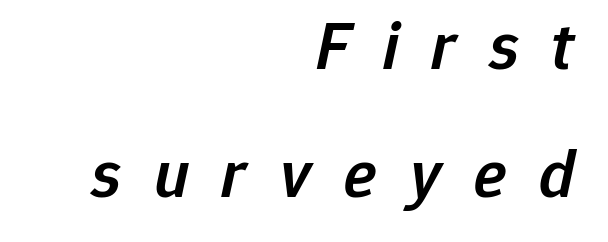
{"italic": "yes", "lean": "right", "slant_degrees": 12, "bold": "semi", "weight": "semibold", "width": "normal", "stroke_contrast": "low", "x_height": "medium", "monospaced": "no", "underline": "no", "align": "right", "line_spacing_ratio": 1.88, "letter_spacing": "wide", "letter_spacing_em": 0.48, "glyph_px": 68}
